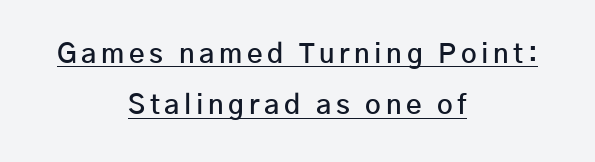
Q: Is the text bold? A: Semi-bold.
Q: Is the text italic (slanted)? A: No, it is upright.
Q: Is the text underlined? A: Yes.
Q: How is the paragraph aligned? A: Centered.
Q: Is the spacing between lines tight, normal or loose? A: Loose.
